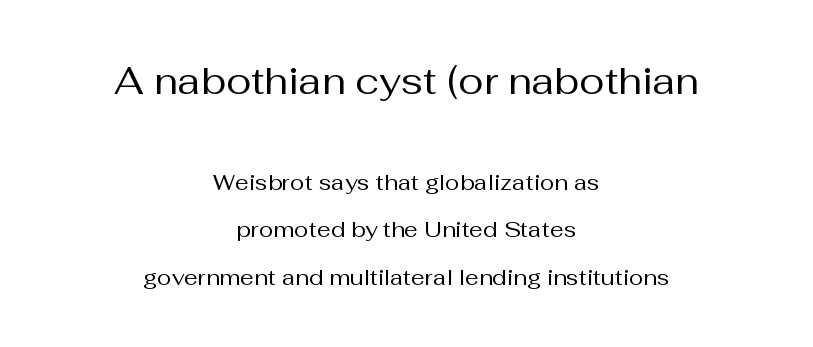
{"serif": "no", "italic": "no", "bold": "no", "weight": "regular", "width": "normal", "stroke_contrast": "medium", "x_height": "medium", "monospaced": "no", "underline": "no", "align": "center", "line_spacing": "loose", "line_spacing_ratio": 2.15, "letter_spacing": "normal", "letter_spacing_em": 0.0, "larger_block": "first", "size_ratio": 1.73, "glyph_px": 38}
